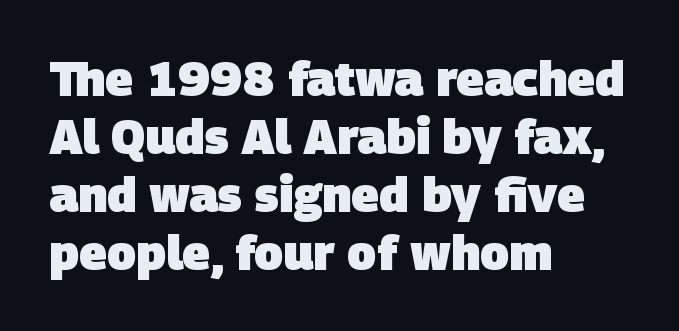
The image shows 48 px heavy sans-serif type; set left-aligned, line spacing 1.21x, normal letter spacing, not underlined; low stroke contrast and a large x-height.
